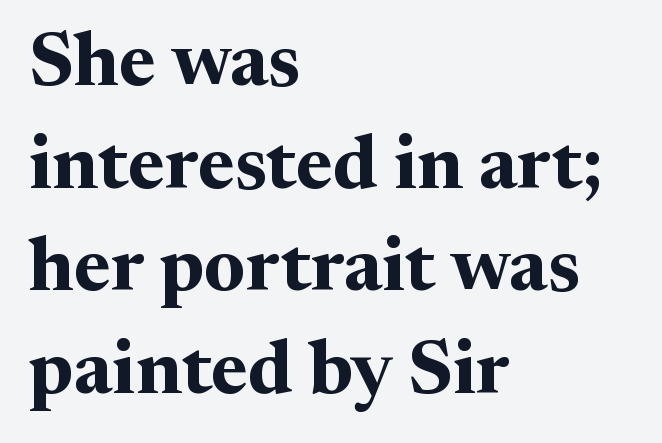
The image shows 76 px bold serif type, upright; set left-aligned, normal line spacing (1.35x), normal letter spacing, not underlined; medium stroke contrast and a medium x-height.
